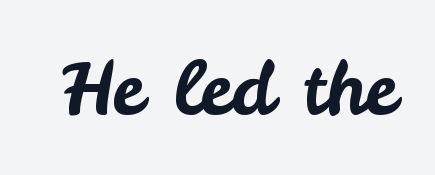
Only glyphs here, with clear space below each row. A typesetter would call this proportional, since set widths differ per character. Each word holds together tightly as a unit, with standard inter-letter gaps.
